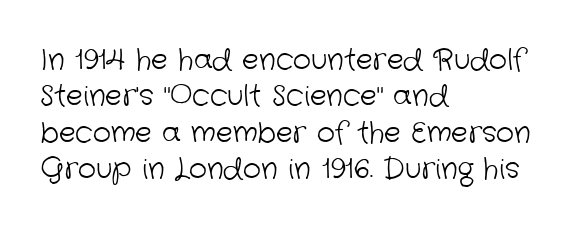
Q: Is the text bold? A: No.
Q: Is the typeface a serif or a sans-serif typeface? A: Sans-serif.
Q: Is the text underlined? A: No.
Q: How is the paragraph aligned? A: Left-aligned.
Q: Is the spacing between letters normal or unusually wide? A: Normal.
Q: Is the spacing between lines tight, normal or loose? A: Normal.
Q: Width (condensed, normal, or wide)? A: Normal.
Q: Stroke contrast? A: Low.
Q: x-height? A: Medium.
Q: Monospaced? A: No.
